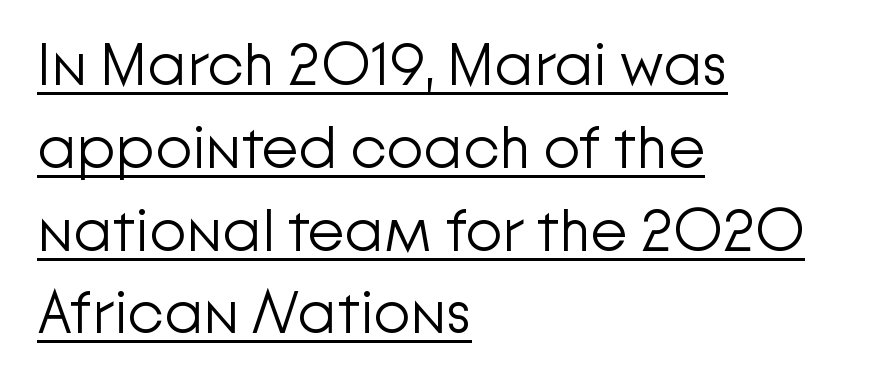
Upright lettering throughout. This is underlined copy, the kind a proofreader might mark for attention. Think of a printed novel: that variable character pitch is what you see here. Weight class: somewhere from thin through regular. Nope, no serifs anywhere on these letters.
